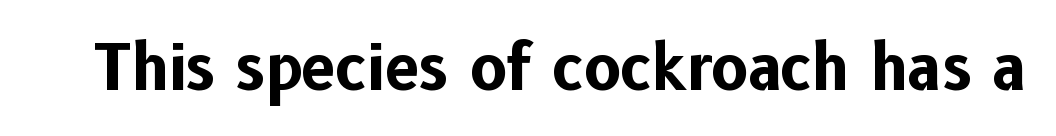
{"serif": "no", "italic": "no", "bold": "yes", "weight": "bold", "width": "normal", "stroke_contrast": "low", "x_height": "medium", "monospaced": "no", "underline": "no", "letter_spacing": "normal", "letter_spacing_em": 0.0, "glyph_px": 62}
